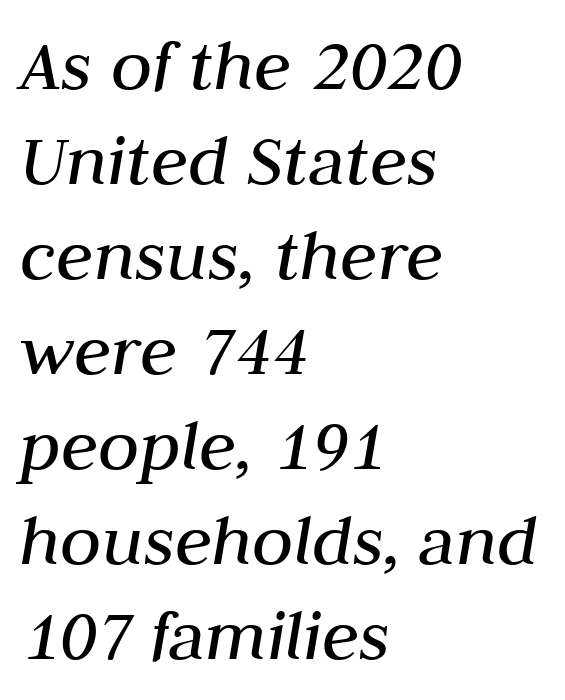
Q: Is the text bold? A: No.
Q: Is the text italic (slanted)? A: Yes, it leans right by about 10 degrees.
Q: Is the text underlined? A: No.
Q: How is the paragraph aligned? A: Left-aligned.
Q: Is the spacing between letters normal or unusually wide? A: Normal.
Q: Is the spacing between lines tight, normal or loose? A: Normal.
Q: Width (condensed, normal, or wide)? A: Normal.
Q: Stroke contrast? A: Medium.
Q: x-height? A: Medium.
Q: Monospaced? A: No.
